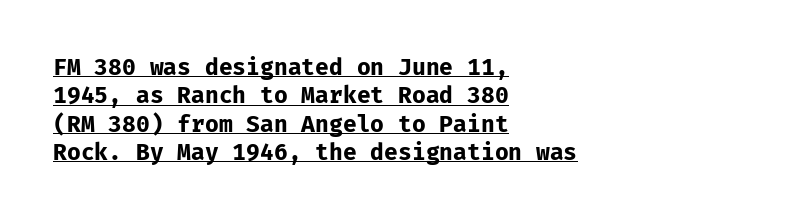
{"italic": "no", "bold": "yes", "underline": "yes", "align": "left", "line_spacing_ratio": 1.23, "letter_spacing": "normal", "letter_spacing_em": 0.0, "glyph_px": 23}
